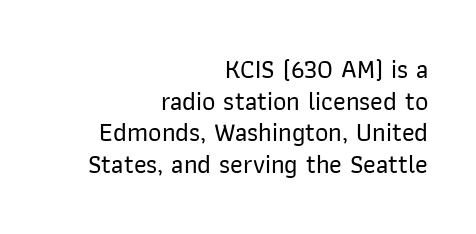
The image shows 26 px text type, upright; set right-aligned, line spacing 1.22x, normal letter spacing, not underlined.
